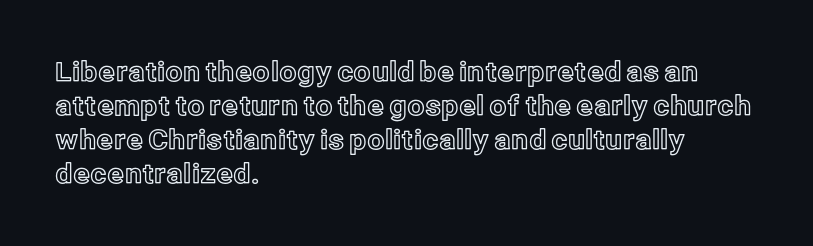
Q: Is the text italic (slanted)? A: No, it is upright.
Q: Is the text underlined? A: No.
Q: How is the paragraph aligned? A: Left-aligned.
Q: Is the spacing between letters normal or unusually wide? A: Normal.
Q: Is the spacing between lines tight, normal or loose? A: Normal.
